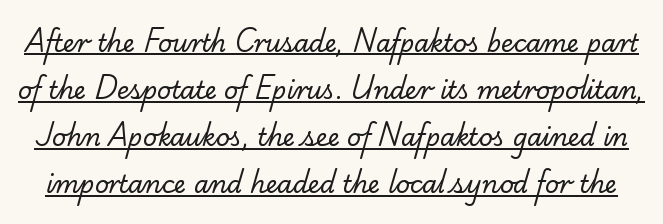
{"bold": "no", "underline": "yes", "line_spacing": "loose", "line_spacing_ratio": 1.96, "letter_spacing": "normal", "letter_spacing_em": 0.0, "glyph_px": 24}
